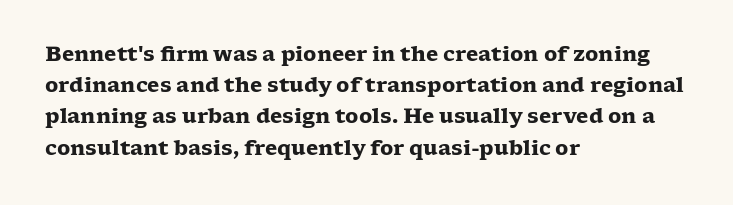
The image shows 20 px bold type, upright; set left-aligned, normal line spacing (1.56x), normal letter spacing, not underlined.
